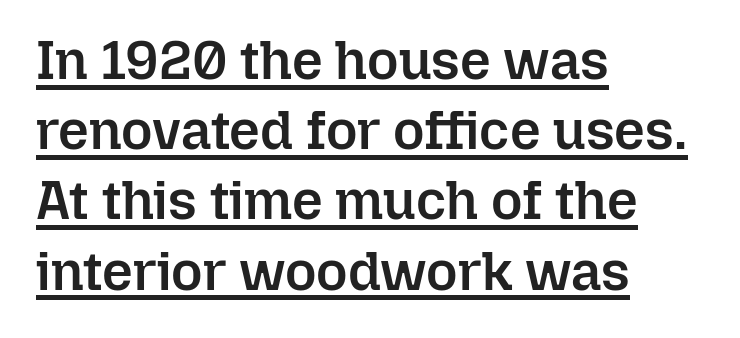
The image shows 54 px semibold type, upright; set left-aligned, normal line spacing (1.3x), normal letter spacing, underlined; low stroke contrast and a medium x-height.
